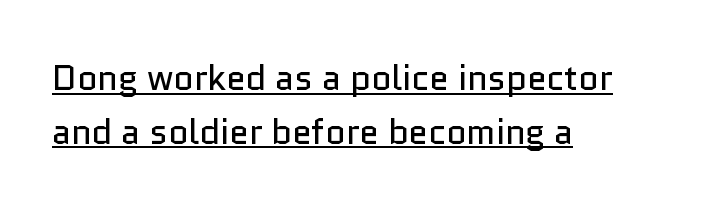
{"serif": "no", "italic": "no", "bold": "no", "weight": "regular", "width": "normal", "stroke_contrast": "low", "x_height": "medium", "monospaced": "no", "underline": "yes", "align": "left", "line_spacing": "normal", "line_spacing_ratio": 1.53, "letter_spacing": "normal", "letter_spacing_em": 0.0, "glyph_px": 35}
